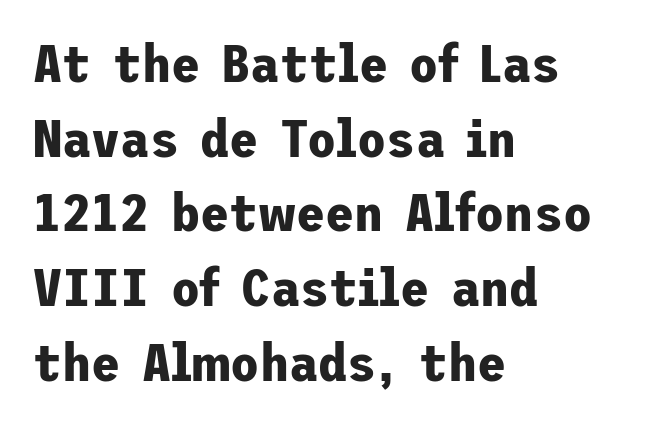
The image shows 53 px bold sans-serif type, upright; set left-aligned, normal line spacing (1.41x), normal letter spacing, not underlined; low stroke contrast and a medium x-height.
